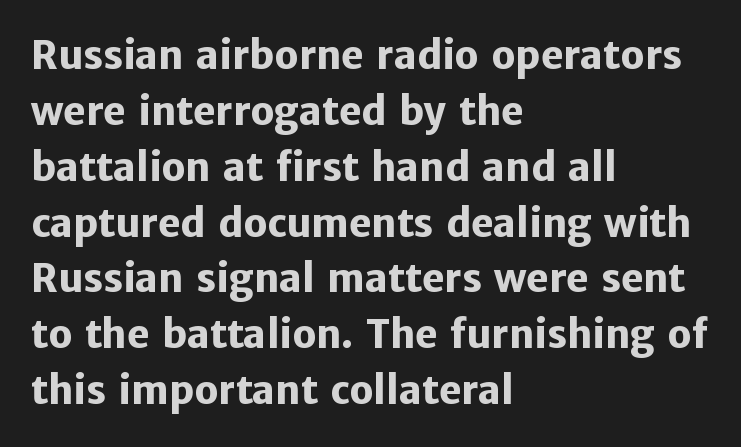
The image shows 38 px heavy sans-serif type, upright; set left-aligned, normal line spacing (1.47x), normal letter spacing, not underlined; low stroke contrast and a medium x-height.
